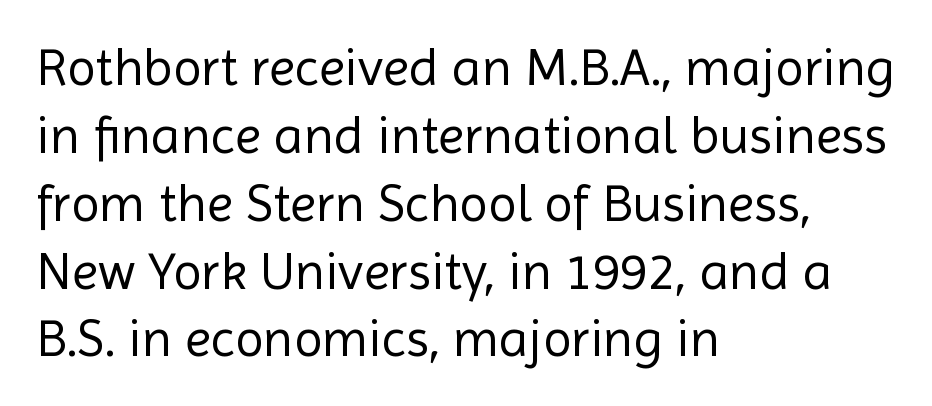
{"serif": "no", "italic": "no", "bold": "no", "weight": "regular", "width": "normal", "x_height": "medium", "monospaced": "no", "underline": "no", "align": "left", "line_spacing": "normal", "line_spacing_ratio": 1.28, "letter_spacing": "normal", "letter_spacing_em": 0.0, "glyph_px": 53}
